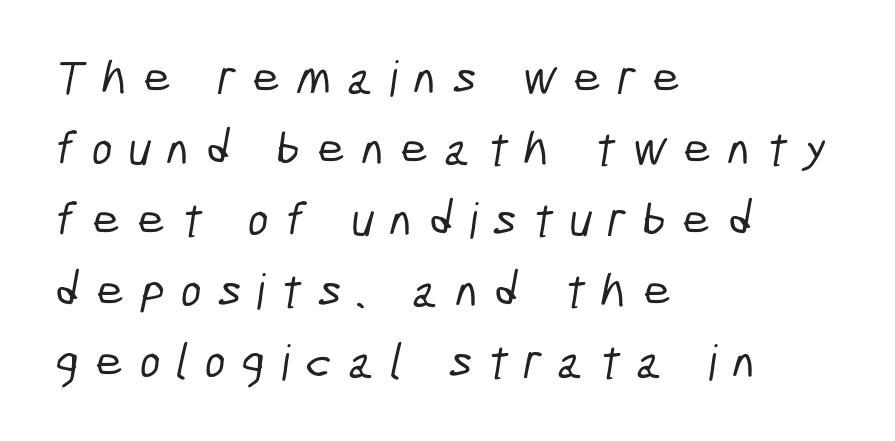
Q: Is the typeface a serif or a sans-serif typeface? A: Sans-serif.
Q: Is the text underlined? A: No.
Q: How is the paragraph aligned? A: Left-aligned.
Q: Is the spacing between letters normal or unusually wide? A: Unusually wide.
Q: Is the spacing between lines tight, normal or loose? A: Normal.
Q: Width (condensed, normal, or wide)? A: Condensed.
Q: Stroke contrast? A: Low.
Q: x-height? A: Medium.
Q: Monospaced? A: No.
